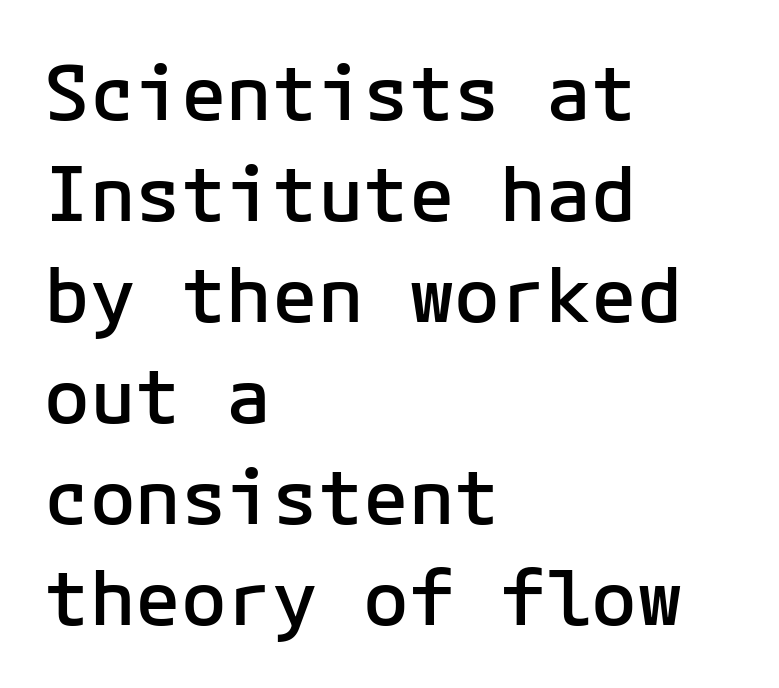
The passage shown is semibold, sitting just below true bold. Each line starts at the same left margin while the right side varies. Every character sits straight up, as roman type does. The designer went with a sans here, leaving each stem footless. The line-height multiplier appears to be the usual default.
